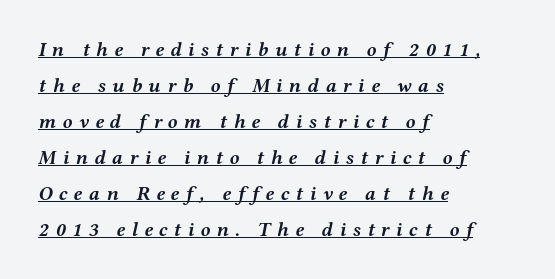
This sample carries an underscore along the baseline area. As a designer I'd log this as weight 700, bold. The font's italic variant was chosen for this text. In terms of letterspacing, this is a distinctly airy, spread setting. Line starts are locked; line ends wander.
